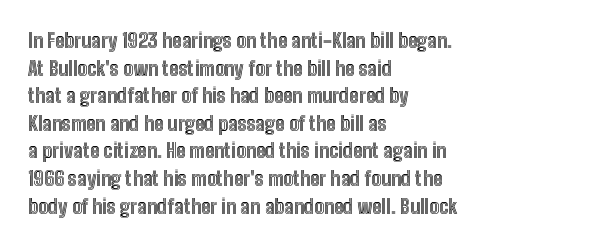
{"italic": "no", "underline": "no", "align": "left", "line_spacing": "normal", "line_spacing_ratio": 1.38, "letter_spacing": "normal", "letter_spacing_em": 0.0, "glyph_px": 20}
